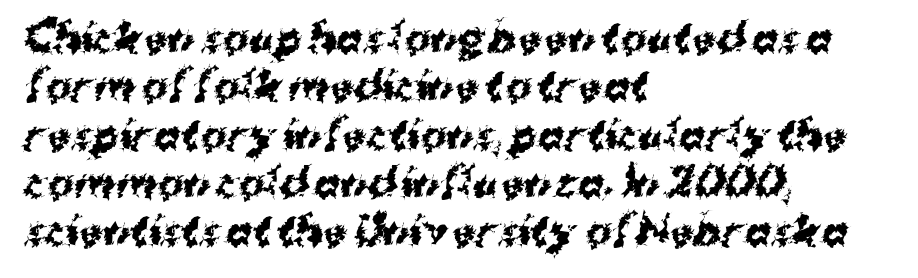
Q: Is the text bold? A: Yes.
Q: Is the typeface a serif or a sans-serif typeface? A: Sans-serif.
Q: Is the text underlined? A: No.
Q: How is the paragraph aligned? A: Left-aligned.
Q: Is the spacing between letters normal or unusually wide? A: Normal.
Q: Width (condensed, normal, or wide)? A: Normal.
Q: Stroke contrast? A: Medium.
Q: x-height? A: Medium.
Q: Monospaced? A: No.
